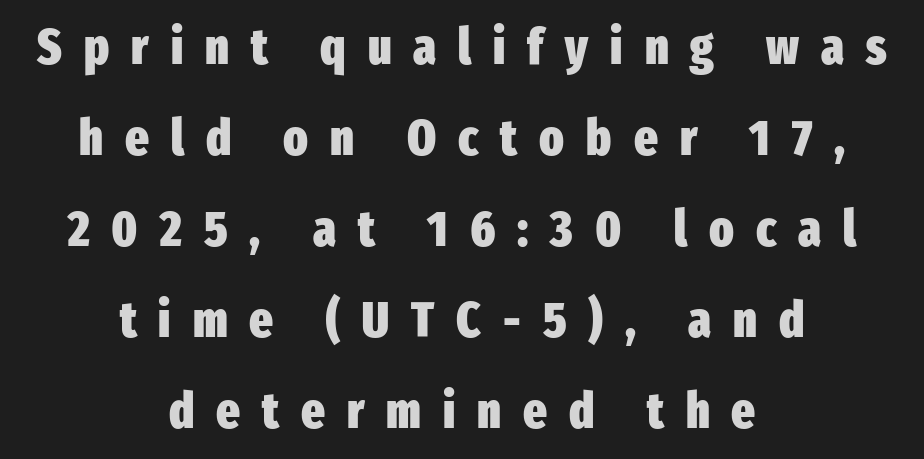
The image shows 50 px heavy, condensed sans-serif type, upright; set centered, line spacing 1.82x, unusually wide letter spacing (+0.44 em), not underlined; low stroke contrast and a medium x-height.
